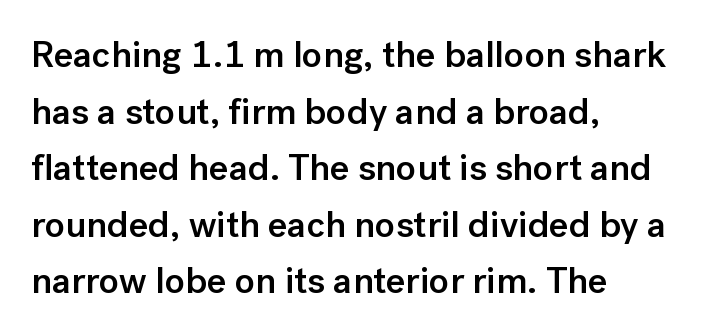
This sample uses plain, unmodified letter spacing. This is the regular roman posture of the typeface. Is this a sans? Yes — the strokes have no serifs. Notice how the passage keeps a crisp vertical edge on the left only.
